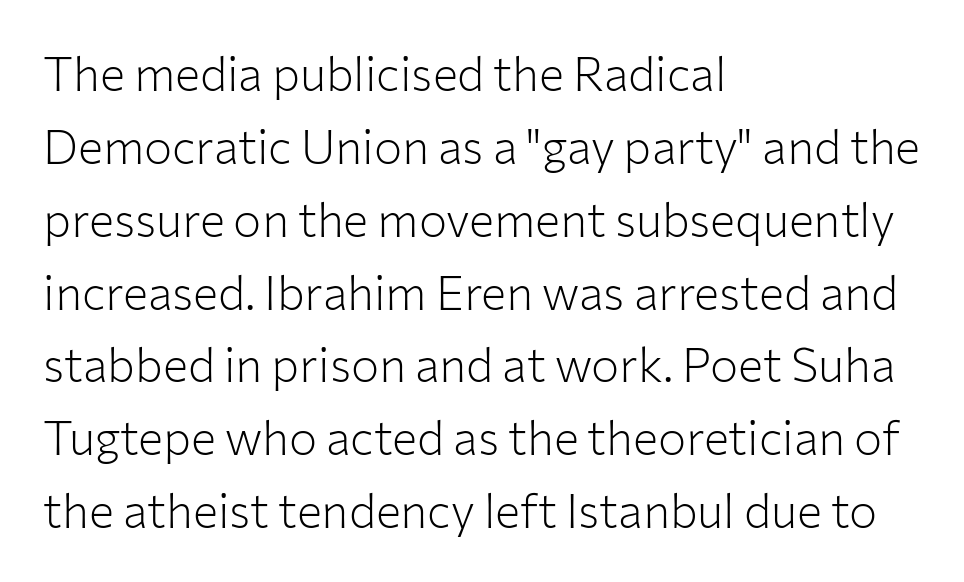
Q: Is the text bold? A: No.
Q: Is the text italic (slanted)? A: No, it is upright.
Q: Is the typeface a serif or a sans-serif typeface? A: Sans-serif.
Q: Is the text underlined? A: No.
Q: How is the paragraph aligned? A: Left-aligned.
Q: Is the spacing between letters normal or unusually wide? A: Normal.
Q: Is the spacing between lines tight, normal or loose? A: Normal.
Q: Width (condensed, normal, or wide)? A: Normal.
Q: Stroke contrast? A: Low.
Q: x-height? A: Medium.
Q: Monospaced? A: No.
